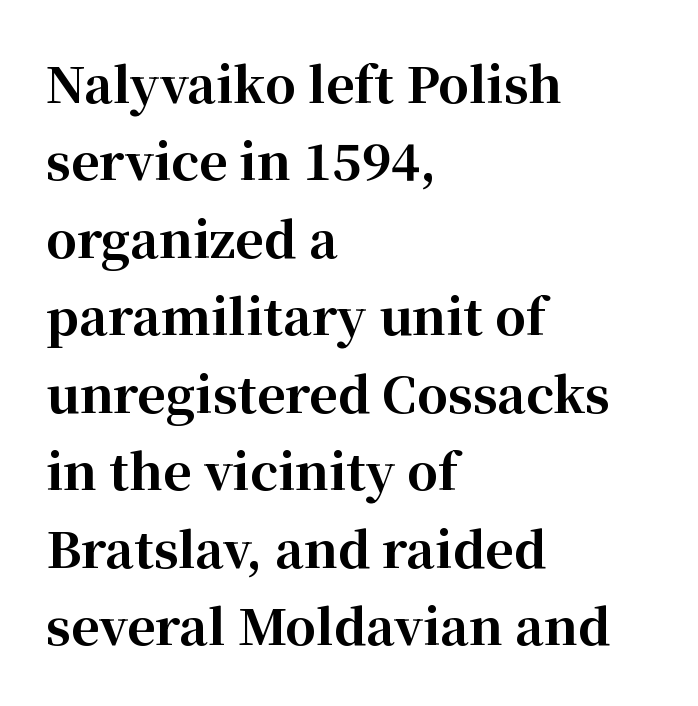
The image shows 49 px bold serif type, upright; set left-aligned, normal line spacing (1.58x), normal letter spacing, not underlined; high stroke contrast and a medium x-height.
